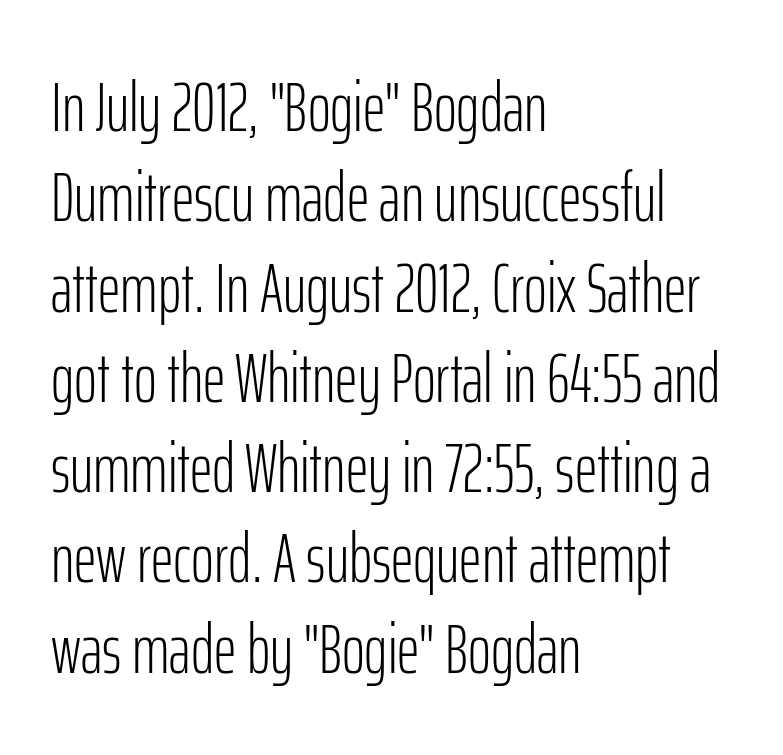
The strip under each line holds only bare page. Is the type heavy? It reads as light-to-regular instead. This sample uses a sans-serif face. A typesetter would call this proportional, since set widths differ per character. Spacing between characters is what you'd get straight out of the box. How would I describe the line gaps? Plain and ordinary.
